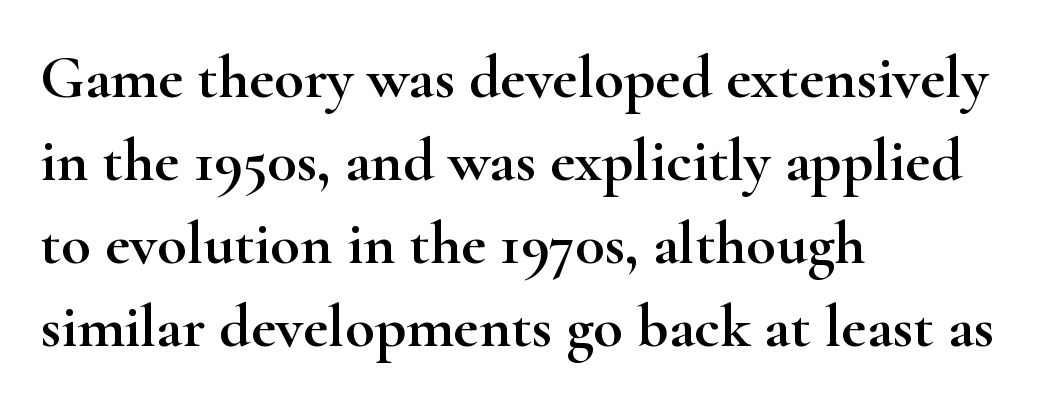
{"serif": "yes", "italic": "no", "width": "wide", "stroke_contrast": "high", "x_height": "small", "monospaced": "no", "underline": "no", "align": "left", "line_spacing": "normal", "line_spacing_ratio": 1.36, "letter_spacing": "normal", "letter_spacing_em": 0.0, "glyph_px": 61}
